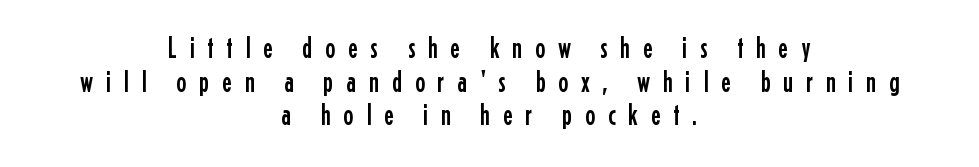
Q: Is the text italic (slanted)? A: No, it is upright.
Q: Is the typeface a serif or a sans-serif typeface? A: Sans-serif.
Q: Is the text underlined? A: No.
Q: How is the paragraph aligned? A: Centered.
Q: Is the spacing between letters normal or unusually wide? A: Unusually wide.
Q: Is the spacing between lines tight, normal or loose? A: Tight.
Q: Width (condensed, normal, or wide)? A: Condensed.
Q: Stroke contrast? A: Low.
Q: x-height? A: Medium.
Q: Monospaced? A: No.
